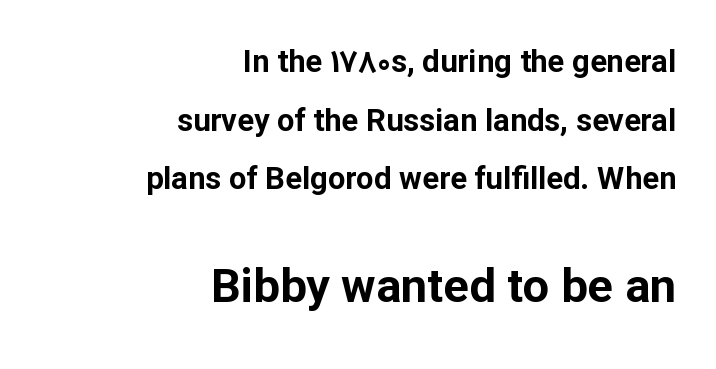
Q: Is the text bold? A: Yes.
Q: Is the text italic (slanted)? A: No, it is upright.
Q: Is the typeface a serif or a sans-serif typeface? A: Sans-serif.
Q: Is the text underlined? A: No.
Q: How is the paragraph aligned? A: Right-aligned.
Q: Is the spacing between letters normal or unusually wide? A: Normal.
Q: Which block of text is set in a larger size, the first (top) or the second (bottom)? A: The second (bottom) one.
Q: Width (condensed, normal, or wide)? A: Normal.
Q: Stroke contrast? A: Low.
Q: x-height? A: Medium.
Q: Monospaced? A: No.
